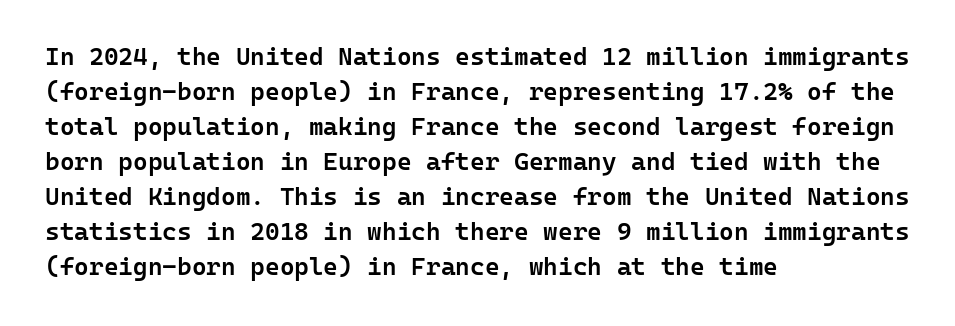
{"italic": "no", "bold": "semi", "underline": "no", "align": "left", "line_spacing": "normal", "line_spacing_ratio": 1.4, "letter_spacing": "normal", "letter_spacing_em": 0.0, "glyph_px": 25}
